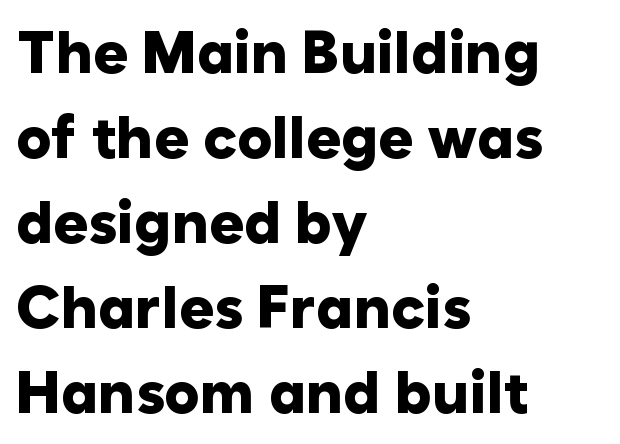
Students, observe: this is what conventionally led text looks like. These lines are rendered in a variable-pitch font. Heavy, bold letterforms. These lines stack with their left ends in a neat column. Quick note: underline off. Nope, not italic — everything's standing straight.
